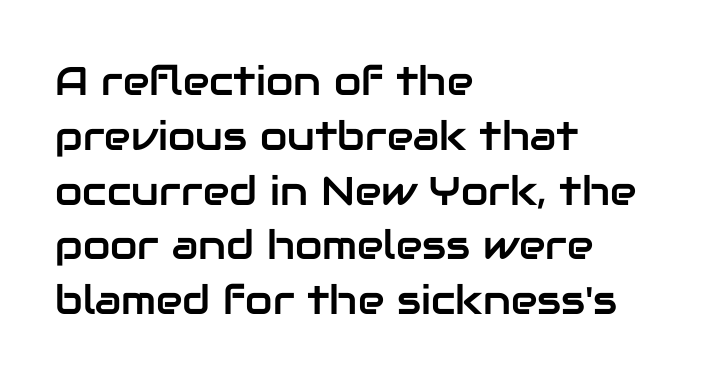
The image shows 40 px sans-serif type, upright; set left-aligned, normal line spacing (1.37x), normal letter spacing, not underlined; low stroke contrast and a medium x-height.
